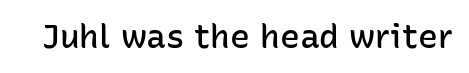
{"serif": "no", "italic": "no", "bold": "semi", "weight": "semibold", "width": "normal", "stroke_contrast": "low", "x_height": "medium", "monospaced": "no", "underline": "no", "letter_spacing": "normal", "letter_spacing_em": 0.0, "glyph_px": 33}
